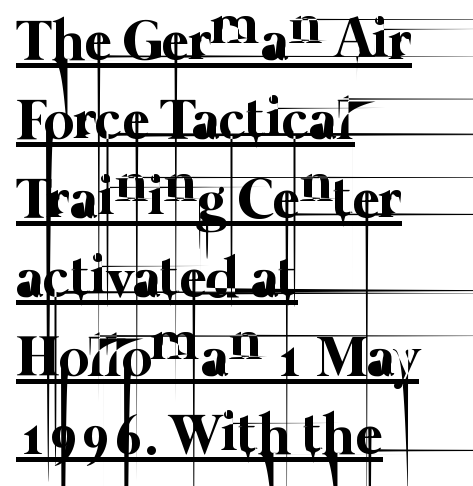
Q: Is the text bold? A: No.
Q: Is the text underlined? A: Yes.
Q: How is the paragraph aligned? A: Left-aligned.
Q: Is the spacing between letters normal or unusually wide? A: Normal.
Q: Is the spacing between lines tight, normal or loose? A: Normal.
Q: Width (condensed, normal, or wide)? A: Normal.
Q: Stroke contrast? A: Low.
Q: x-height? A: Medium.
Q: Monospaced? A: No.
